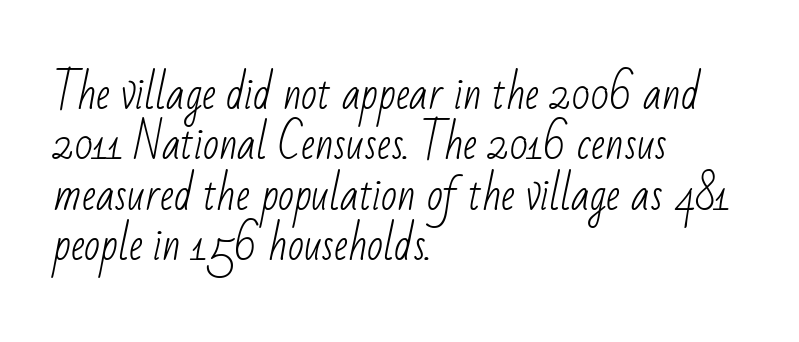
Horizontal alignment here is leftward, the default for most running prose. This sample has the flowing, uneven cadence of proportional lettering. Students, note that the glyphs here touch the page at normal intervals. A sans-serif font was chosen for this passage.
